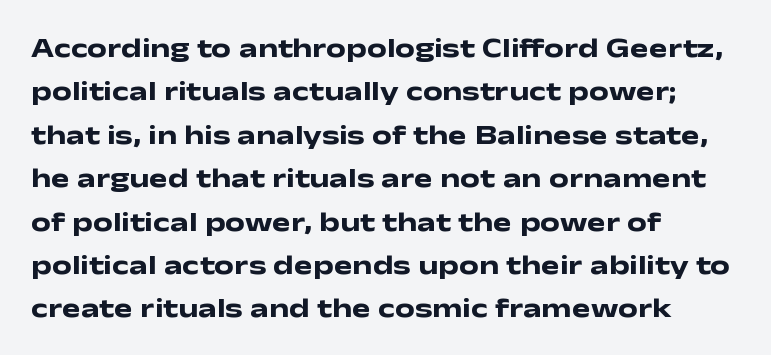
{"serif": "no", "italic": "no", "bold": "yes", "weight": "heavy", "width": "wide", "stroke_contrast": "low", "x_height": "medium", "monospaced": "no", "underline": "no", "align": "left", "line_spacing": "normal", "line_spacing_ratio": 1.55, "letter_spacing": "normal", "letter_spacing_em": 0.0, "glyph_px": 28}
